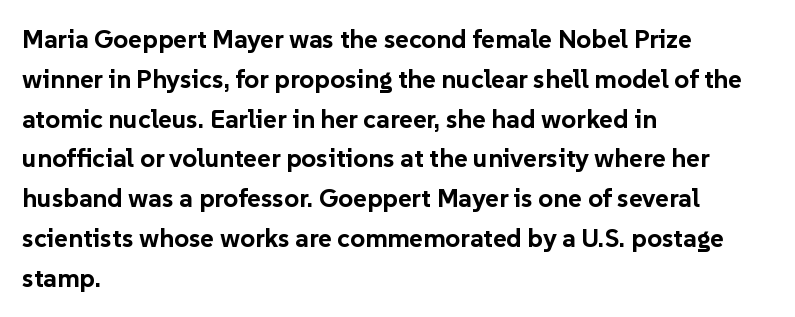
The image shows 26 px bold type, upright; set left-aligned, normal line spacing (1.53x), normal letter spacing, not underlined.
